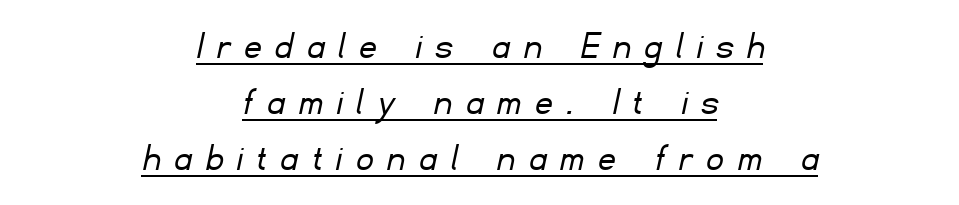
Rows of type keep a routine distance in the vertical direction. Is the block centered? Yes — each line is placed symmetrically about the middle. The letters look calm and open, with moderate or lighter stems. This sample uses expanded letter spacing, leaving extra air between glyphs. Note the varied advance widths — an 'i' is clearly narrower than an 'm'.
